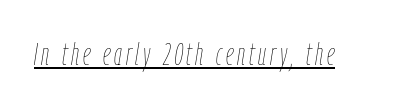
Q: Is the text bold? A: No.
Q: Is the text italic (slanted)? A: Yes, it leans right by about 9 degrees.
Q: Is the text underlined? A: Yes.
Q: Width (condensed, normal, or wide)? A: Condensed.
Q: Stroke contrast? A: Low.
Q: x-height? A: Medium.
Q: Monospaced? A: No.
